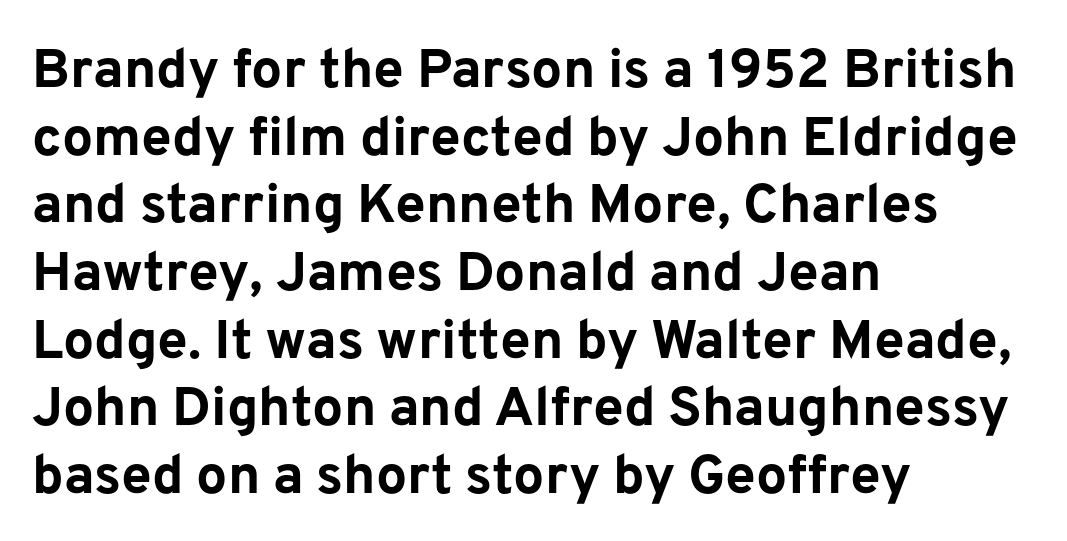
{"serif": "no", "italic": "no", "bold": "yes", "weight": "bold", "width": "normal", "stroke_contrast": "low", "x_height": "medium", "monospaced": "no", "underline": "no", "align": "left", "line_spacing_ratio": 1.23, "letter_spacing": "normal", "letter_spacing_em": 0.0, "glyph_px": 55}
